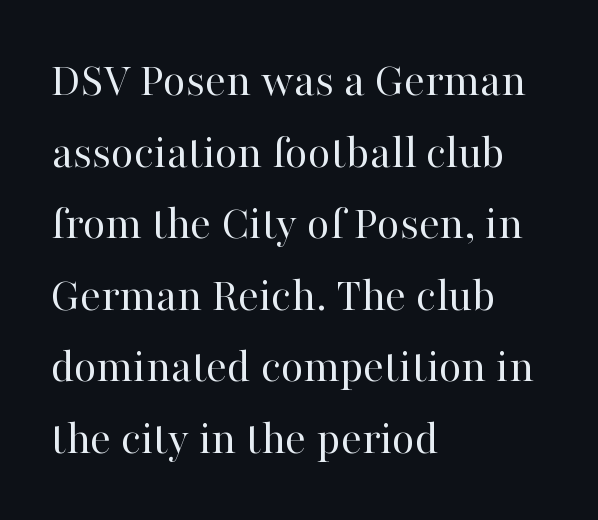
Q: Is the text bold? A: No.
Q: Is the text italic (slanted)? A: No, it is upright.
Q: Is the typeface a serif or a sans-serif typeface? A: Serif.
Q: Is the text underlined? A: No.
Q: How is the paragraph aligned? A: Left-aligned.
Q: Is the spacing between letters normal or unusually wide? A: Normal.
Q: Is the spacing between lines tight, normal or loose? A: Normal.
Q: Width (condensed, normal, or wide)? A: Normal.
Q: Stroke contrast? A: High.
Q: x-height? A: Medium.
Q: Monospaced? A: No.
